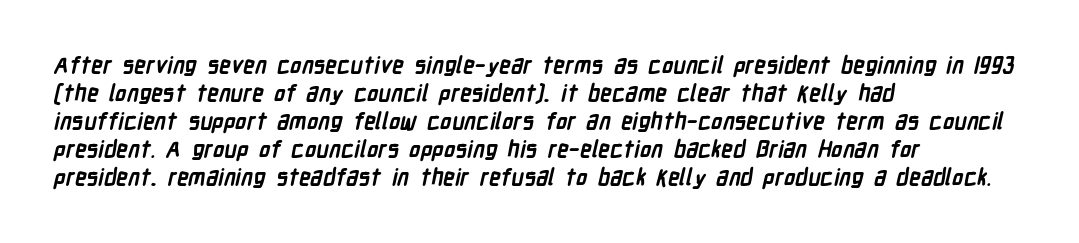
Q: Is the text bold? A: Yes.
Q: Is the text underlined? A: No.
Q: How is the paragraph aligned? A: Left-aligned.
Q: Is the spacing between letters normal or unusually wide? A: Normal.
